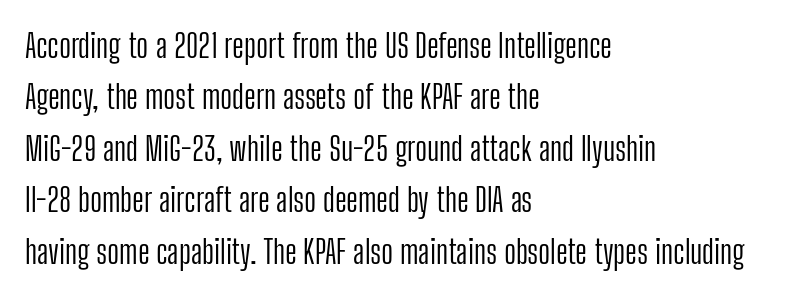
The axis of the letterforms is exactly vertical. Leftover space on each line is placed entirely after the last word. The typesetting does not lean heavy: it is not bold. There is no visible air inserted between adjacent glyphs. The passage shown is typed in a proportional face where columns would drift. A typesetter would label this face a sans.
